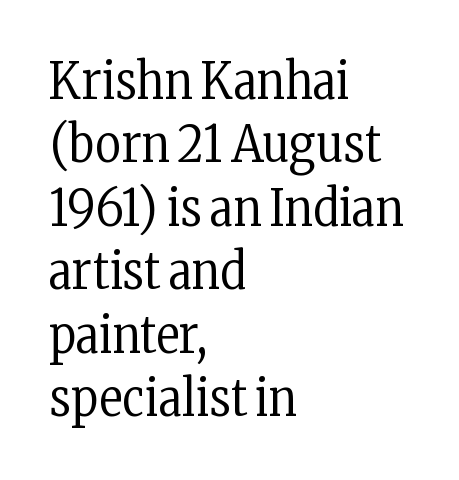
The passage shown has conventional tracking throughout. If you drew a line through each stem, it would be perfectly vertical. Which margin do the lines hug? The left one — the right edge is uneven. A typesetter would call this proportional, since set widths differ per character. Normally led — the rows are evenly, conventionally spaced.
